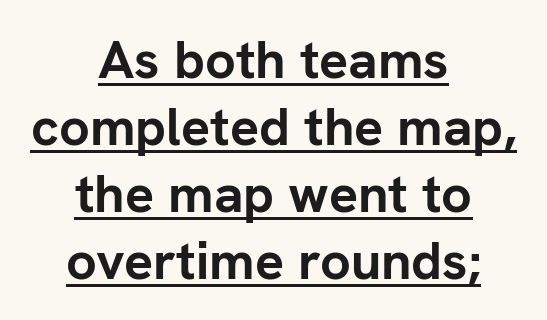
Rendered with straight, roman letterforms. The designer went with a sans here, leaving each stem footless. Compared with a flush-left layout, this one balances lines on the center instead. The typesetting leans heavy: a genuine bold. Each line of the rendering has a horizontal stroke beneath the glyphs.
